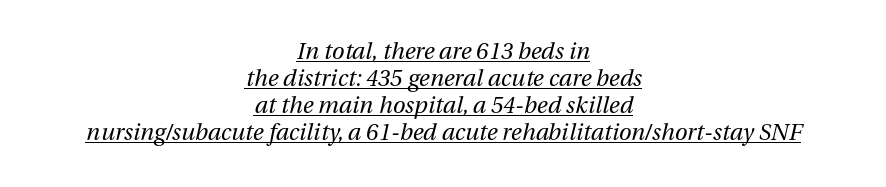
Q: Is the text bold? A: No.
Q: Is the text italic (slanted)? A: Yes, it leans right by about 13 degrees.
Q: Is the text underlined? A: Yes.
Q: How is the paragraph aligned? A: Centered.
Q: Is the spacing between letters normal or unusually wide? A: Normal.
